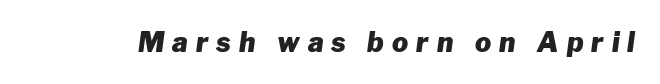
{"italic": "yes", "lean": "right", "slant_degrees": 8, "bold": "yes", "underline": "no", "letter_spacing": "wide", "letter_spacing_em": 0.3, "glyph_px": 27}
